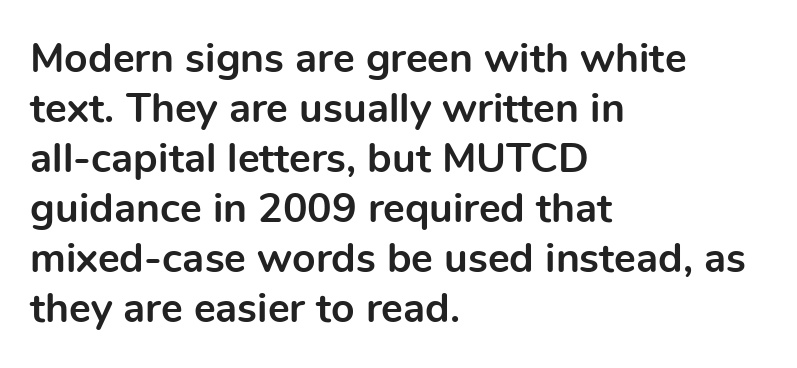
{"serif": "no", "italic": "no", "bold": "yes", "weight": "bold", "width": "normal", "x_height": "medium", "monospaced": "no", "underline": "no", "align": "left", "line_spacing_ratio": 1.22, "letter_spacing": "normal", "letter_spacing_em": 0.0, "glyph_px": 41}
